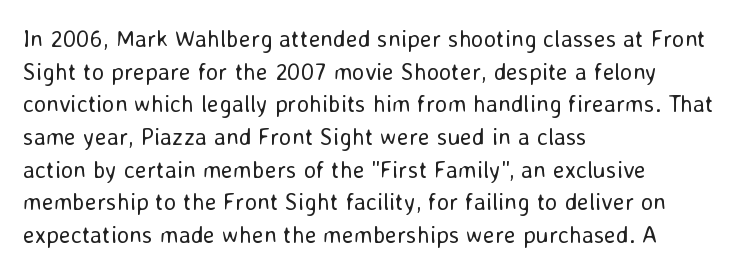
Plain, unruled lines of type. Ordinary non-slanted type is in use. Does extra space separate the letters? No, they use regular spacing. This is not heavy type; no bold has been used. These lines sit exactly where default settings would place them. Reading down the block, your eye returns to a fixed left position each line.
